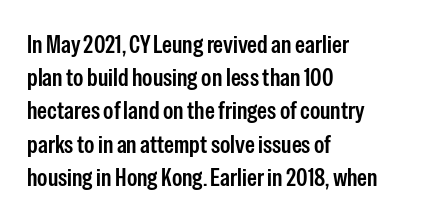
Q: Is the text bold? A: Semi-bold.
Q: Is the text italic (slanted)? A: No, it is upright.
Q: Is the text underlined? A: No.
Q: How is the paragraph aligned? A: Left-aligned.
Q: Is the spacing between letters normal or unusually wide? A: Normal.
Q: Is the spacing between lines tight, normal or loose? A: Normal.
